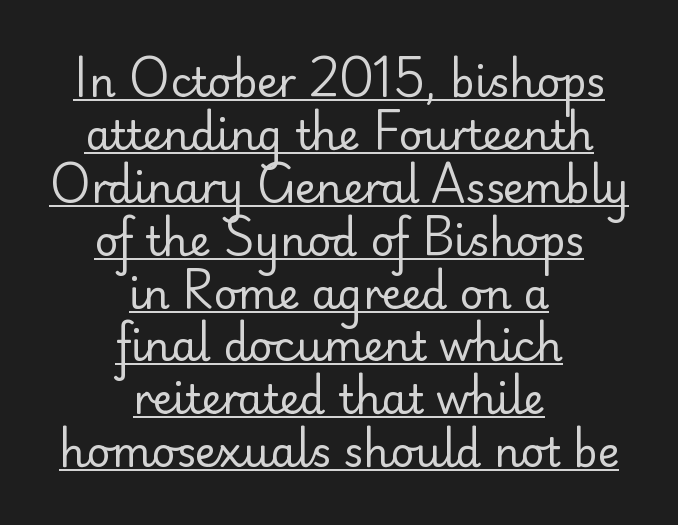
Q: Is the text bold? A: No.
Q: Is the text italic (slanted)? A: No, it is upright.
Q: Is the typeface a serif or a sans-serif typeface? A: Sans-serif.
Q: Is the text underlined? A: Yes.
Q: How is the paragraph aligned? A: Centered.
Q: Is the spacing between letters normal or unusually wide? A: Normal.
Q: Is the spacing between lines tight, normal or loose? A: Normal.
Q: Width (condensed, normal, or wide)? A: Normal.
Q: Stroke contrast? A: Low.
Q: x-height? A: Small.
Q: Monospaced? A: No.
